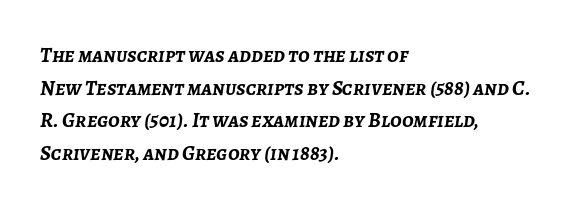
{"italic": "yes", "lean": "right", "slant_degrees": 7, "bold": "yes", "underline": "no", "align": "left", "line_spacing": "normal", "line_spacing_ratio": 1.55, "letter_spacing": "normal", "letter_spacing_em": 0.0, "glyph_px": 21}
